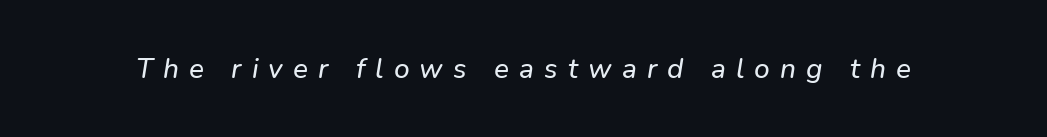
{"serif": "no", "width": "normal", "stroke_contrast": "low", "x_height": "medium", "monospaced": "no", "underline": "no", "letter_spacing": "wide", "letter_spacing_em": 0.36, "glyph_px": 28}
